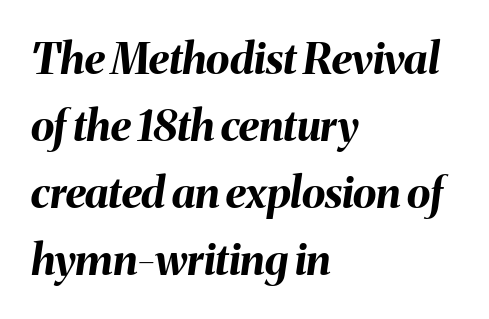
The type is set solid horizontally, with unmodified tracking. One glance says typical: line gaps are just what's usual. Tall strokes in this sample are angled rather than plumb. Type without underlining.
